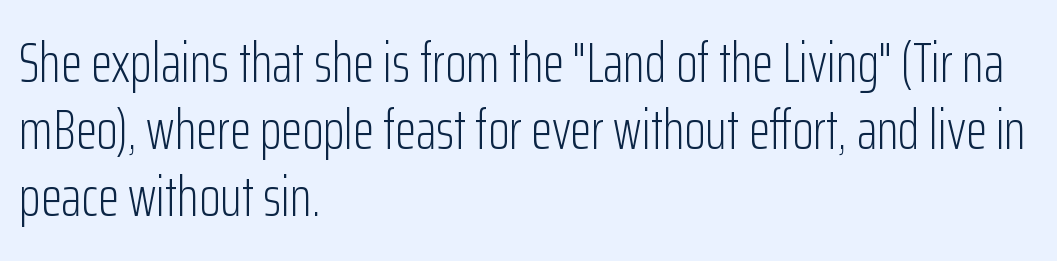
{"serif": "no", "italic": "no", "bold": "no", "weight": "light", "width": "condensed", "stroke_contrast": "low", "x_height": "medium", "monospaced": "no", "underline": "no", "align": "left", "line_spacing_ratio": 1.22, "letter_spacing": "normal", "letter_spacing_em": 0.0, "glyph_px": 55}
